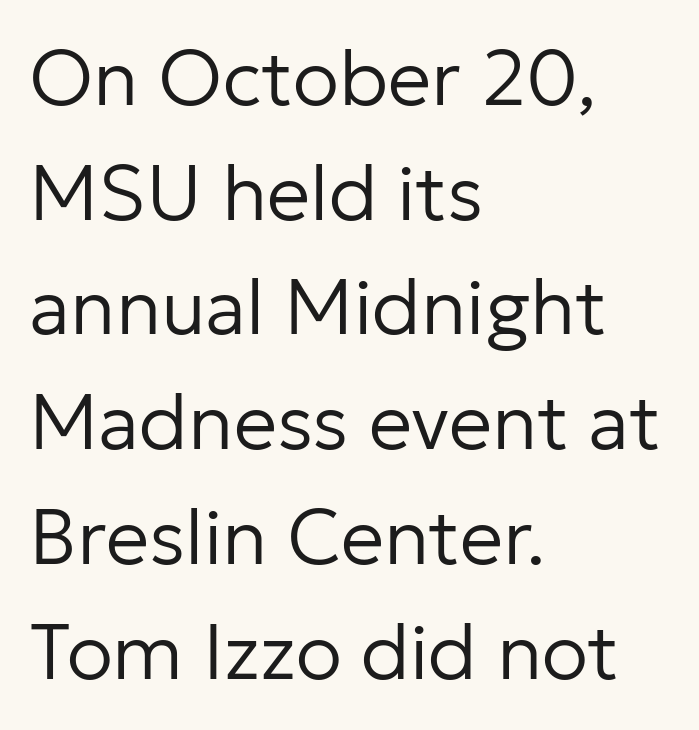
Unbolded letterforms with no extra heft. These lines are rendered in a variable-pitch font. Anything drawn beneath the words? Only blank space. The type sits square on the baseline with zero lean.
